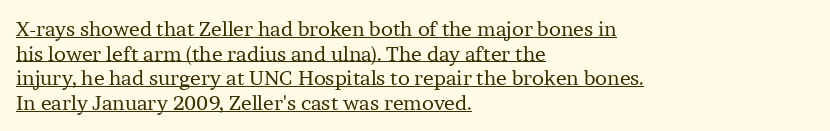
The image shows 20 px text type, upright; set left-aligned, line spacing 1.23x, normal letter spacing, underlined.
